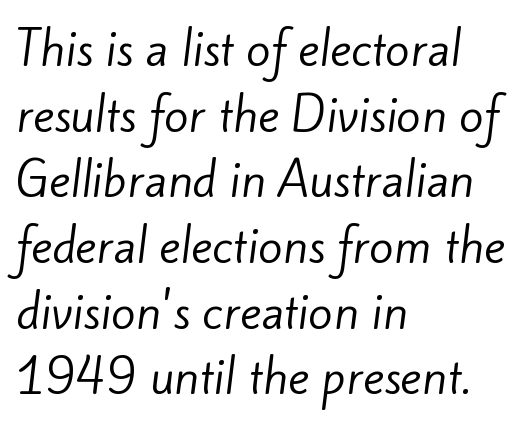
Q: Is the text bold? A: No.
Q: Is the typeface a serif or a sans-serif typeface? A: Sans-serif.
Q: Is the text underlined? A: No.
Q: How is the paragraph aligned? A: Left-aligned.
Q: Is the spacing between letters normal or unusually wide? A: Normal.
Q: Is the spacing between lines tight, normal or loose? A: Normal.
Q: Width (condensed, normal, or wide)? A: Normal.
Q: Stroke contrast? A: Low.
Q: x-height? A: Small.
Q: Monospaced? A: No.
